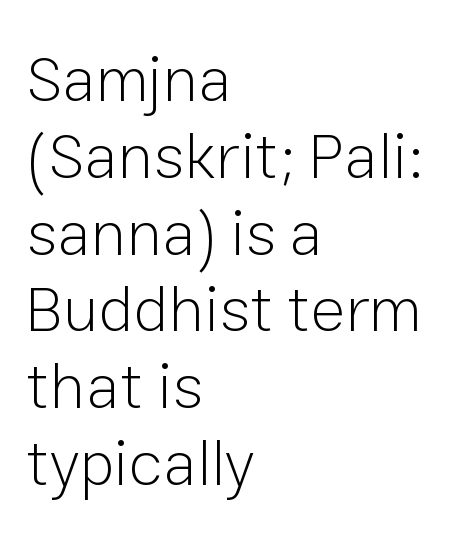
{"serif": "no", "italic": "no", "bold": "no", "weight": "light", "width": "normal", "stroke_contrast": "low", "x_height": "medium", "monospaced": "no", "underline": "no", "align": "left", "line_spacing_ratio": 1.2, "letter_spacing": "normal", "letter_spacing_em": 0.0, "glyph_px": 64}
